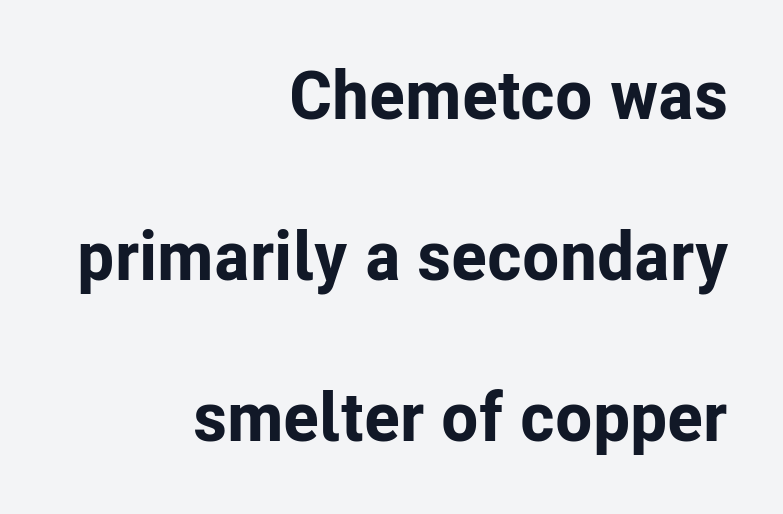
{"serif": "no", "italic": "no", "bold": "yes", "weight": "bold", "width": "normal", "stroke_contrast": "low", "x_height": "medium", "monospaced": "no", "underline": "no", "align": "right", "line_spacing": "loose", "line_spacing_ratio": 2.37, "letter_spacing": "normal", "letter_spacing_em": 0.0, "glyph_px": 68}
